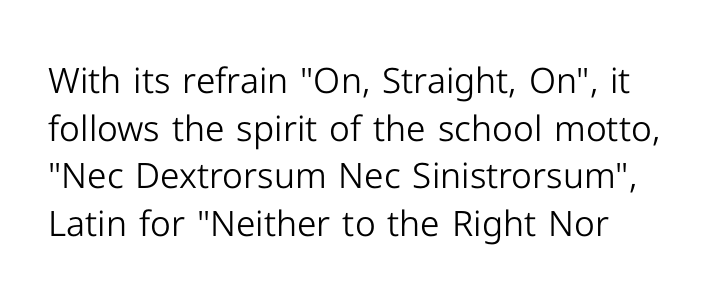
Q: Is the text bold? A: No.
Q: Is the text italic (slanted)? A: No, it is upright.
Q: Is the typeface a serif or a sans-serif typeface? A: Sans-serif.
Q: Is the text underlined? A: No.
Q: Is the spacing between letters normal or unusually wide? A: Normal.
Q: Is the spacing between lines tight, normal or loose? A: Normal.
Q: Width (condensed, normal, or wide)? A: Normal.
Q: Stroke contrast? A: Low.
Q: x-height? A: Medium.
Q: Monospaced? A: No.
